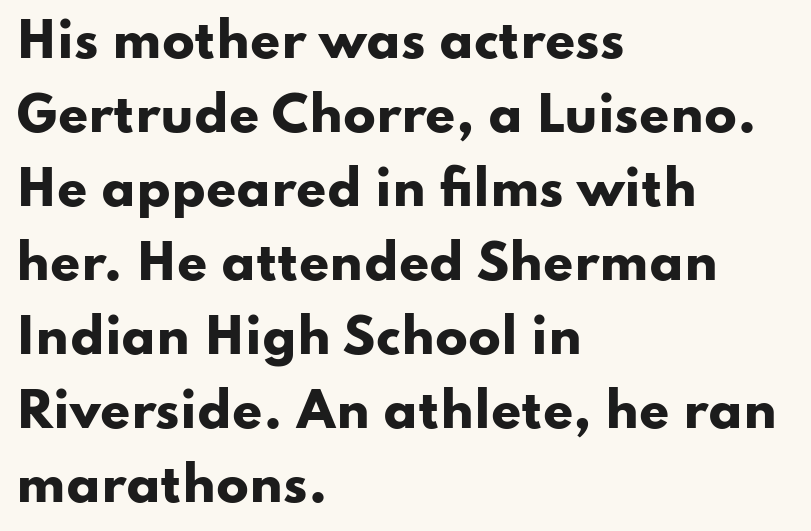
Q: Is the text bold? A: Yes.
Q: Is the text italic (slanted)? A: No, it is upright.
Q: Is the typeface a serif or a sans-serif typeface? A: Sans-serif.
Q: Is the text underlined? A: No.
Q: How is the paragraph aligned? A: Left-aligned.
Q: Is the spacing between letters normal or unusually wide? A: Normal.
Q: Is the spacing between lines tight, normal or loose? A: Normal.
Q: Width (condensed, normal, or wide)? A: Wide.
Q: Stroke contrast? A: Low.
Q: x-height? A: Small.
Q: Monospaced? A: No.
